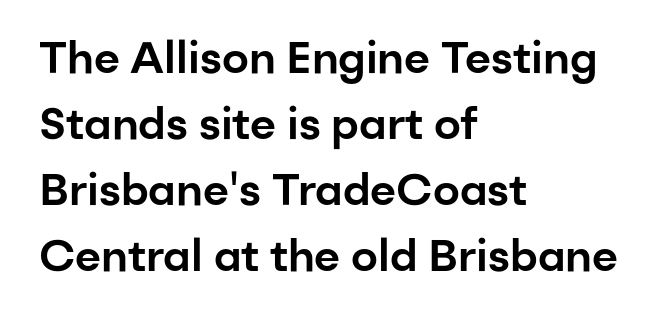
Q: Is the text italic (slanted)? A: No, it is upright.
Q: Is the typeface a serif or a sans-serif typeface? A: Sans-serif.
Q: Is the text underlined? A: No.
Q: How is the paragraph aligned? A: Left-aligned.
Q: Is the spacing between letters normal or unusually wide? A: Normal.
Q: Is the spacing between lines tight, normal or loose? A: Normal.
Q: Width (condensed, normal, or wide)? A: Normal.
Q: Stroke contrast? A: Low.
Q: x-height? A: Medium.
Q: Monospaced? A: No.
